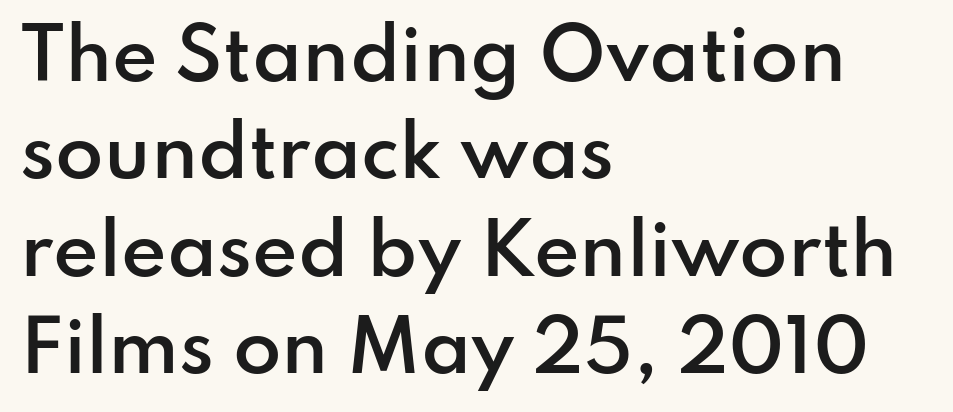
Q: Is the text bold? A: Semi-bold.
Q: Is the text italic (slanted)? A: No, it is upright.
Q: Is the typeface a serif or a sans-serif typeface? A: Sans-serif.
Q: Is the text underlined? A: No.
Q: How is the paragraph aligned? A: Left-aligned.
Q: Is the spacing between letters normal or unusually wide? A: Normal.
Q: Is the spacing between lines tight, normal or loose? A: Normal.
Q: Width (condensed, normal, or wide)? A: Normal.
Q: Stroke contrast? A: Low.
Q: x-height? A: Small.
Q: Monospaced? A: No.
